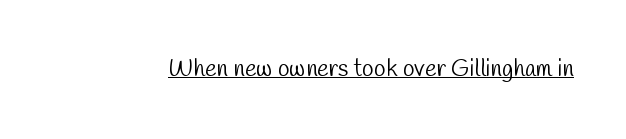
The image shows 24 px text type; set normal letter spacing, underlined.
